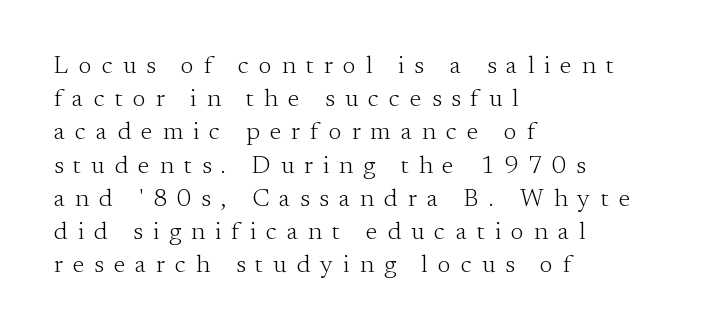
The horizontal fit of the characters is loose and conspicuously gappy. The letters stand upright; this is a roman face. Horizontal bands of white between lines are of average thickness. Descenders are the only things crossing below the line.
